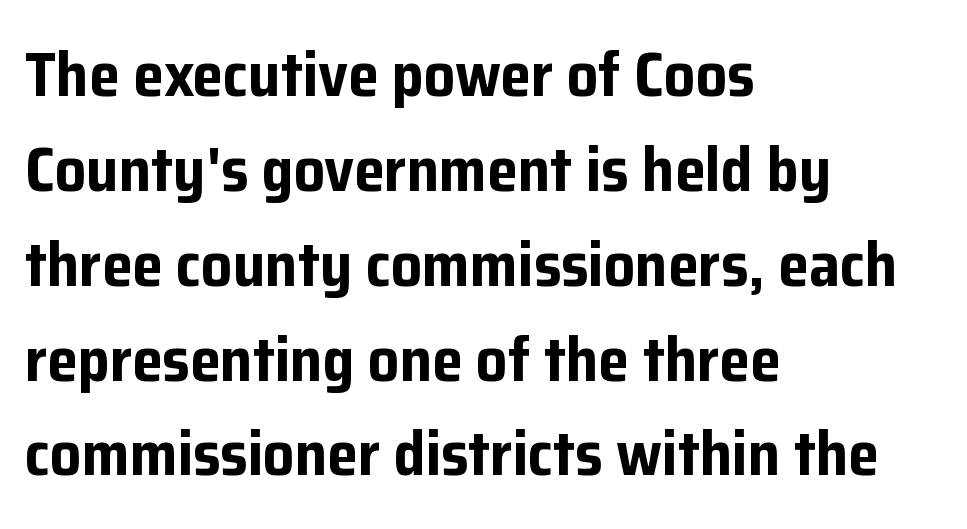
Q: Is the text bold? A: Yes.
Q: Is the text italic (slanted)? A: No, it is upright.
Q: Is the typeface a serif or a sans-serif typeface? A: Sans-serif.
Q: Is the text underlined? A: No.
Q: How is the paragraph aligned? A: Left-aligned.
Q: Is the spacing between letters normal or unusually wide? A: Normal.
Q: Is the spacing between lines tight, normal or loose? A: Normal.
Q: Width (condensed, normal, or wide)? A: Normal.
Q: Stroke contrast? A: Low.
Q: x-height? A: Medium.
Q: Monospaced? A: No.
